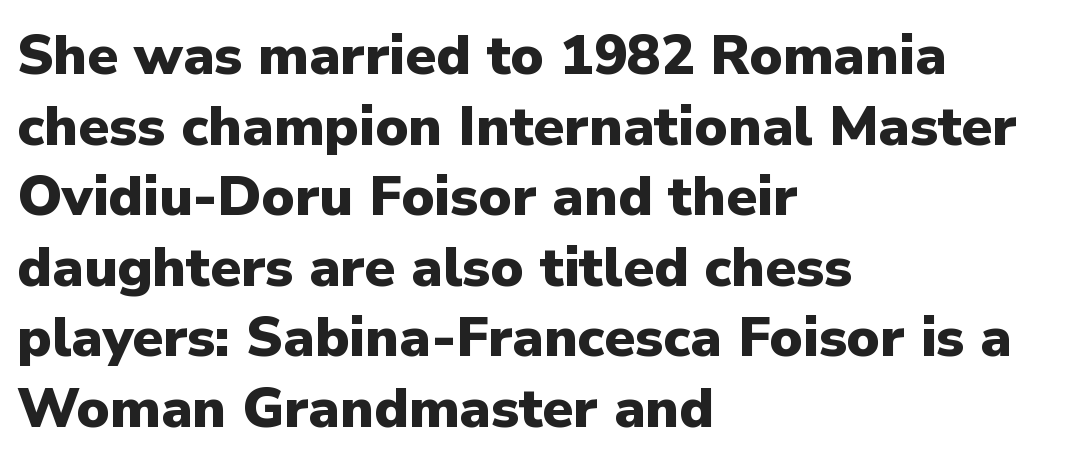
Is there much room between lines? A standard amount, neither cramped nor airy. The typesetting leans heavy: a genuine bold. Spacing verdict: proportional, widths tailored to each character. The passage is arranged the way most books set body copy — flush left. Compared with typical body copy, the letter spacing here is the same.
